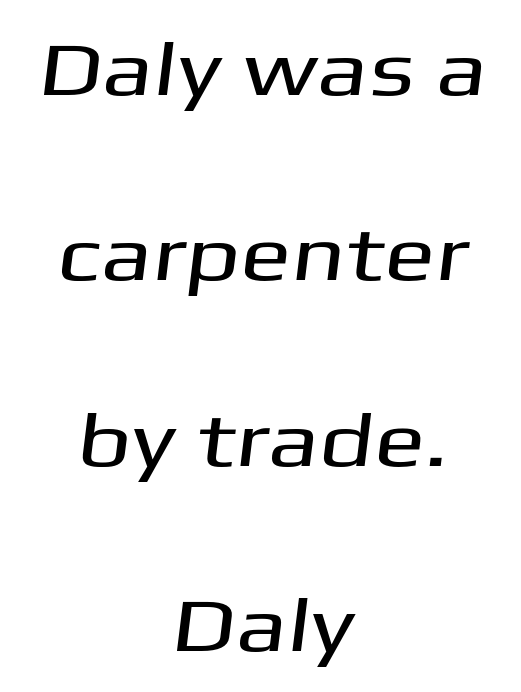
The leading is generous, giving the passage an open texture. The rendering keeps characters at their native spacing. Each letter's strokes conclude bluntly, with no projecting serifs. Nobody drew a line under any word here. Caption: multi-line text, centered on the measure.
